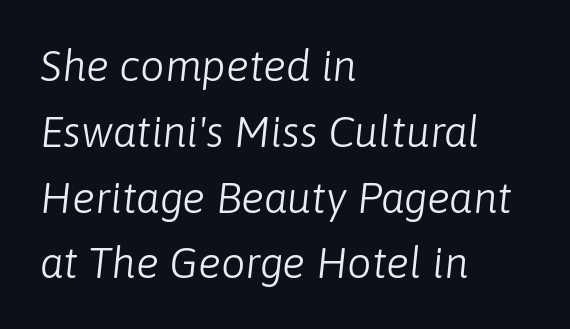
Q: Is the text bold? A: No.
Q: Is the text italic (slanted)? A: Yes, it leans right by about 6 degrees.
Q: Is the text underlined? A: No.
Q: How is the paragraph aligned? A: Left-aligned.
Q: Is the spacing between letters normal or unusually wide? A: Normal.
Q: Is the spacing between lines tight, normal or loose? A: Normal.
Q: Width (condensed, normal, or wide)? A: Normal.
Q: Stroke contrast? A: Low.
Q: x-height? A: Medium.
Q: Monospaced? A: No.
